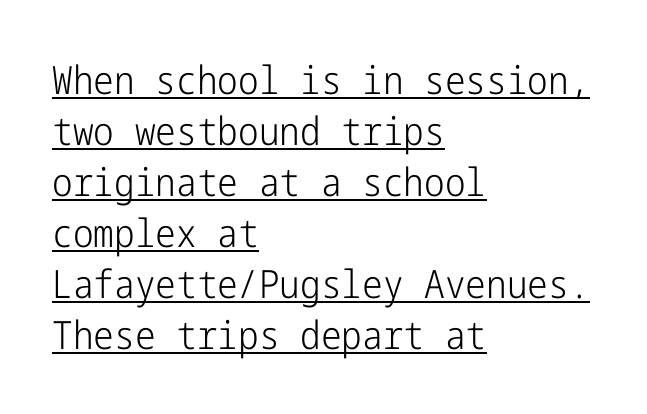
The image shows 39 px light, condensed sans-serif type, upright; set left-aligned, normal line spacing (1.31x), normal letter spacing, underlined; low stroke contrast and a medium x-height.
